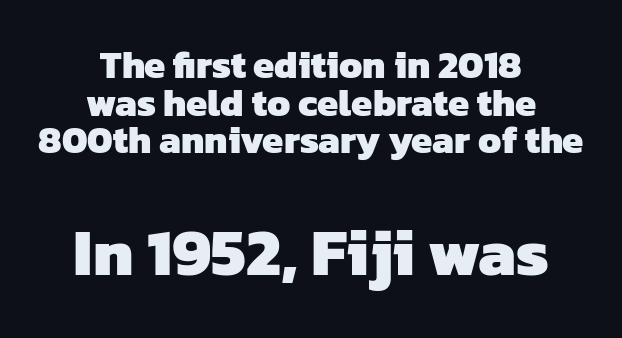
{"serif": "no", "bold": "yes", "weight": "heavy", "width": "normal", "stroke_contrast": "low", "x_height": "medium", "monospaced": "no", "underline": "no", "align": "center", "line_spacing": "tight", "line_spacing_ratio": 0.99, "letter_spacing": "normal", "letter_spacing_em": 0.0, "larger_block": "second", "size_ratio": 1.74, "glyph_px": 66}
